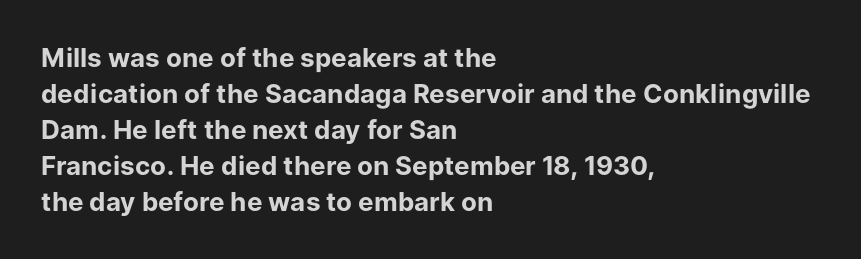
{"italic": "no", "bold": "yes", "underline": "no", "align": "left", "line_spacing": "normal", "line_spacing_ratio": 1.38, "letter_spacing": "normal", "letter_spacing_em": 0.0, "glyph_px": 26}
